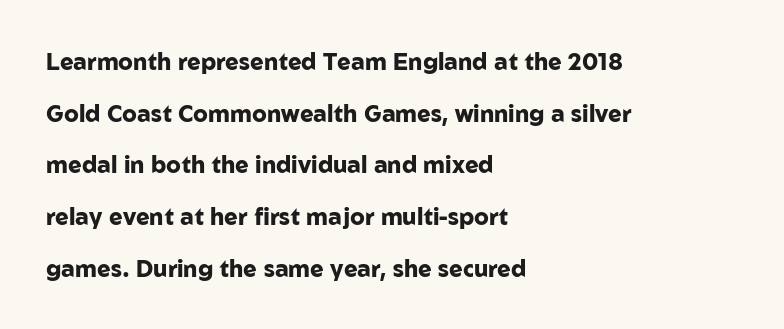
Nope, not italic — everything's standing straight. This is heavy type, rendered in bold. The specimen omits any rule beneath the text block's lines. There is no visible air inserted between adjacent glyphs. The ragged edge is on the right, which tells us the setting is flush left. Leading is clearly above the norm, producing a sparse column.
